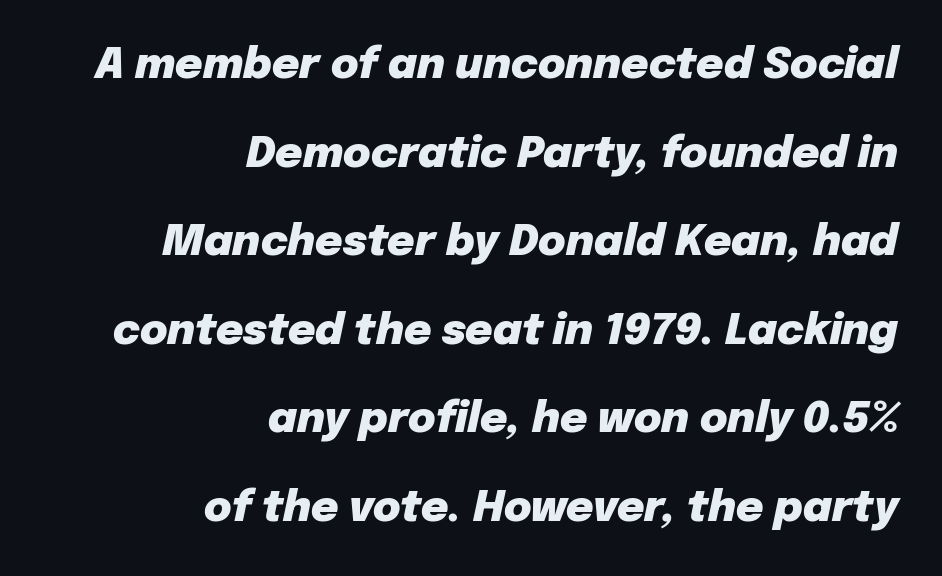
Q: Is the text bold? A: Yes.
Q: Is the text italic (slanted)? A: Yes, it leans right by about 12 degrees.
Q: Is the text underlined? A: No.
Q: How is the paragraph aligned? A: Right-aligned.
Q: Is the spacing between letters normal or unusually wide? A: Normal.
Q: Is the spacing between lines tight, normal or loose? A: Loose.
Q: Width (condensed, normal, or wide)? A: Normal.
Q: Stroke contrast? A: Low.
Q: x-height? A: Medium.
Q: Monospaced? A: No.
